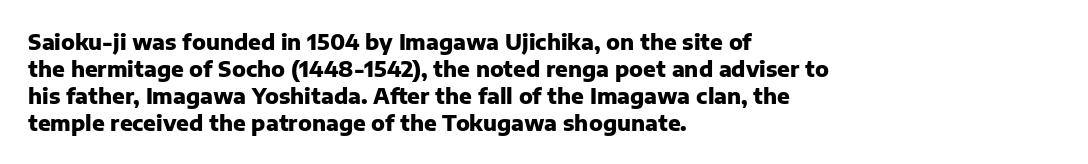
The image shows 21 px bold type, upright; set left-aligned, normal line spacing (1.28x), normal letter spacing, not underlined.
